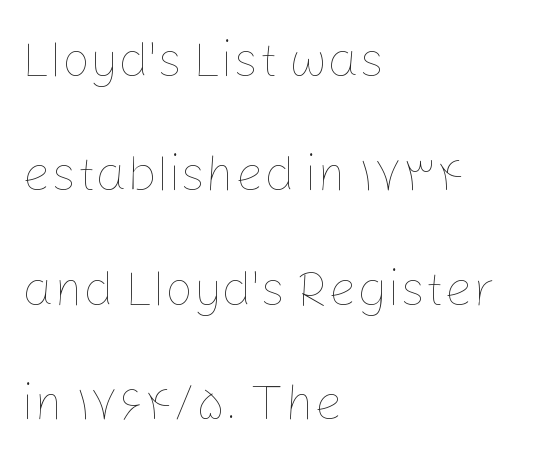
{"italic": "no", "bold": "no", "weight": "thin", "width": "normal", "stroke_contrast": "low", "x_height": "medium", "monospaced": "no", "underline": "no", "align": "left", "line_spacing": "loose", "line_spacing_ratio": 2.29, "letter_spacing": "normal", "letter_spacing_em": 0.0, "glyph_px": 50}
